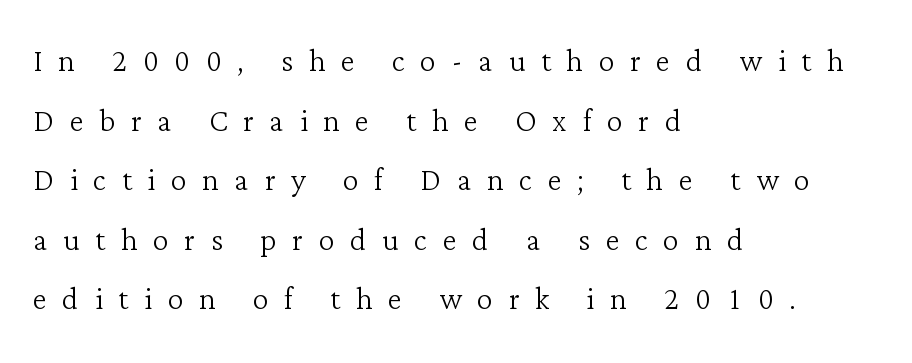
{"serif": "yes", "italic": "no", "bold": "no", "weight": "light", "width": "normal", "stroke_contrast": "low", "x_height": "medium", "monospaced": "no", "underline": "no", "align": "left", "line_spacing": "normal", "line_spacing_ratio": 1.49, "letter_spacing": "wide", "letter_spacing_em": 0.39, "glyph_px": 40}
